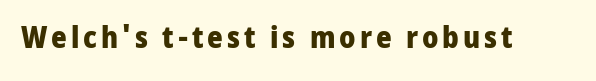
Q: Is the text bold? A: Yes.
Q: Is the text italic (slanted)? A: No, it is upright.
Q: Is the typeface a serif or a sans-serif typeface? A: Sans-serif.
Q: Is the text underlined? A: No.
Q: Width (condensed, normal, or wide)? A: Normal.
Q: Stroke contrast? A: Low.
Q: x-height? A: Medium.
Q: Monospaced? A: No.
